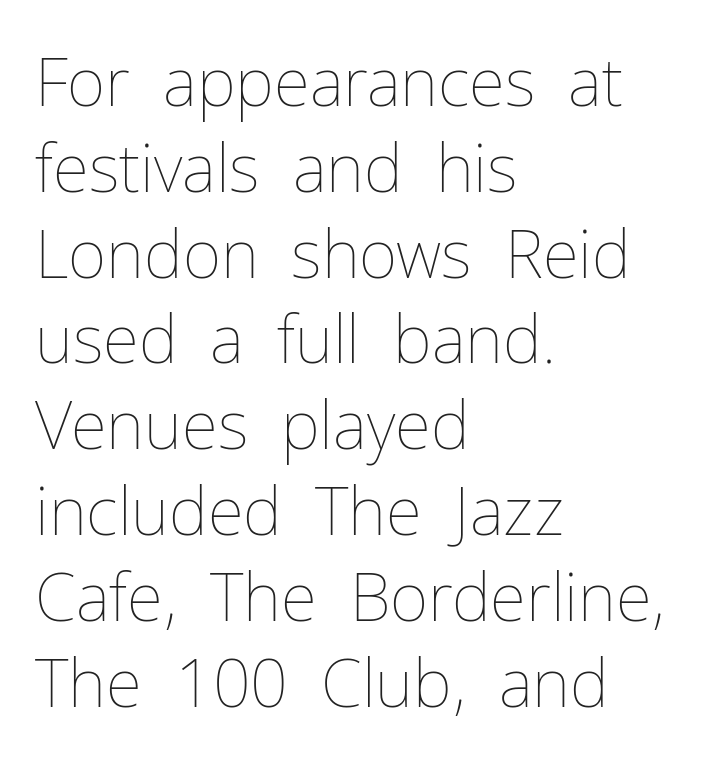
The image shows 66 px thin type, upright; set left-aligned, normal line spacing (1.3x), normal letter spacing, not underlined; low stroke contrast and a medium x-height.
